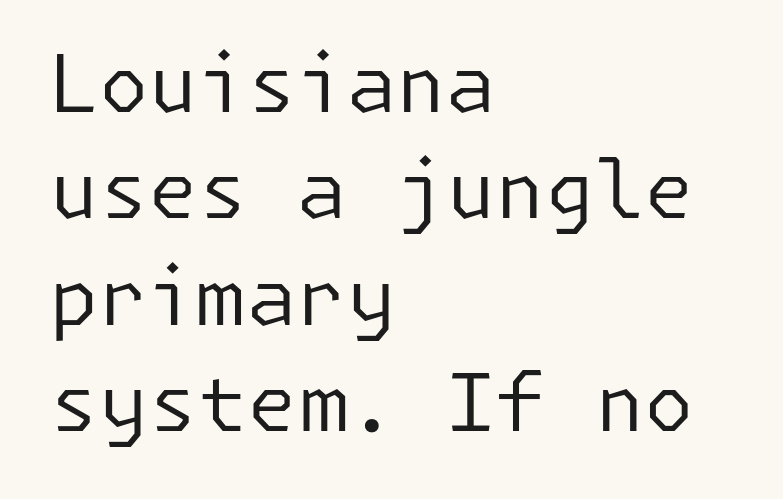
The image shows 80 px regular-weight sans-serif type, upright; set left-aligned, normal line spacing (1.33x), normal letter spacing, not underlined; low stroke contrast and a medium x-height.
